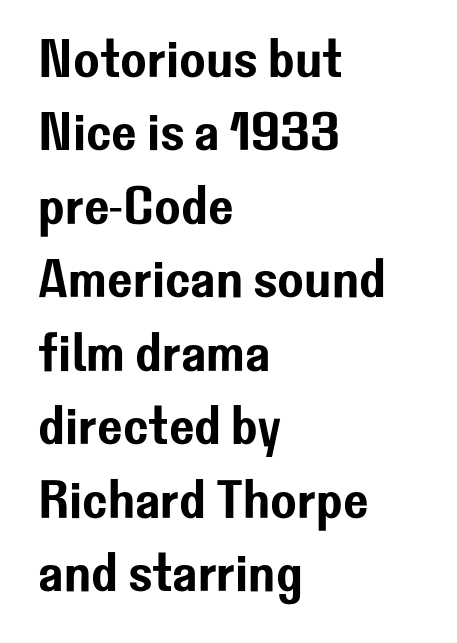
{"serif": "no", "italic": "no", "width": "normal", "stroke_contrast": "low", "x_height": "medium", "monospaced": "no", "underline": "no", "align": "left", "line_spacing": "normal", "line_spacing_ratio": 1.36, "letter_spacing": "normal", "letter_spacing_em": 0.0, "glyph_px": 54}
